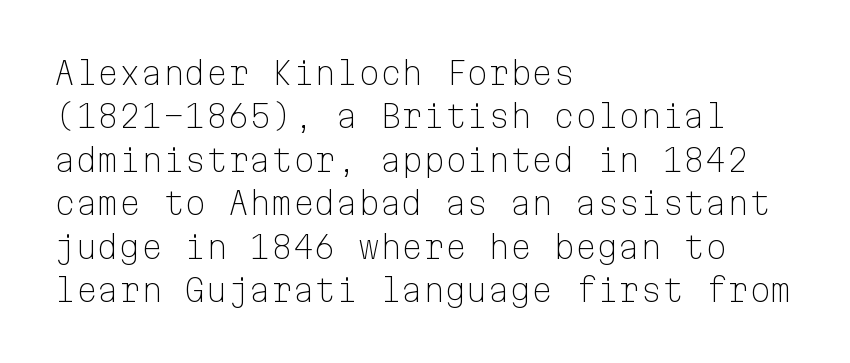
The image shows 31 px light sans-serif type, upright, monospaced; set left-aligned, normal line spacing (1.4x), normal letter spacing, not underlined; low stroke contrast and a medium x-height.
